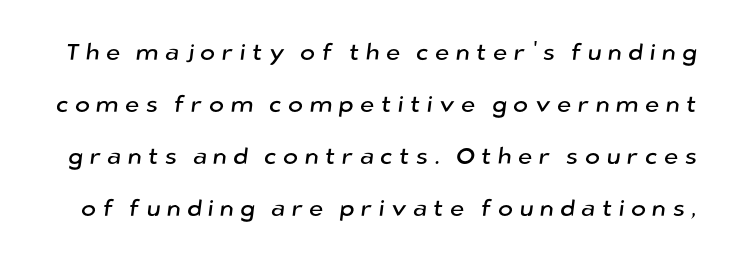
Q: Is the text underlined? A: No.
Q: Is the spacing between letters normal or unusually wide? A: Unusually wide.
Q: Is the spacing between lines tight, normal or loose? A: Loose.
